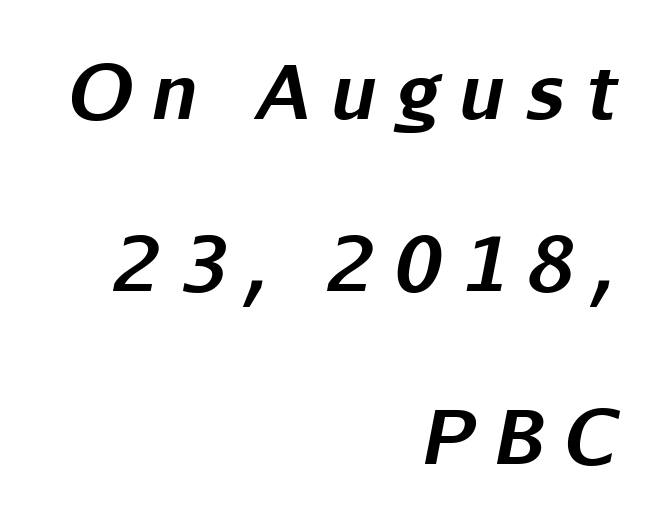
{"italic": "yes", "lean": "right", "slant_degrees": 11, "bold": "yes", "weight": "bold", "width": "normal", "stroke_contrast": "low", "x_height": "medium", "monospaced": "no", "underline": "no", "align": "right", "line_spacing": "loose", "line_spacing_ratio": 2.33, "letter_spacing": "wide", "letter_spacing_em": 0.27, "glyph_px": 74}
